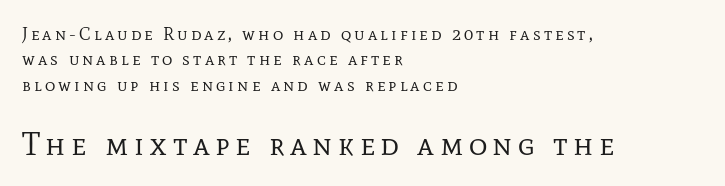
The image shows 32 px regular-weight serif type, upright; set left-aligned, normal line spacing (1.41x), not underlined; the second (bottom) block is 1.78x larger; low stroke contrast and a medium x-height.
